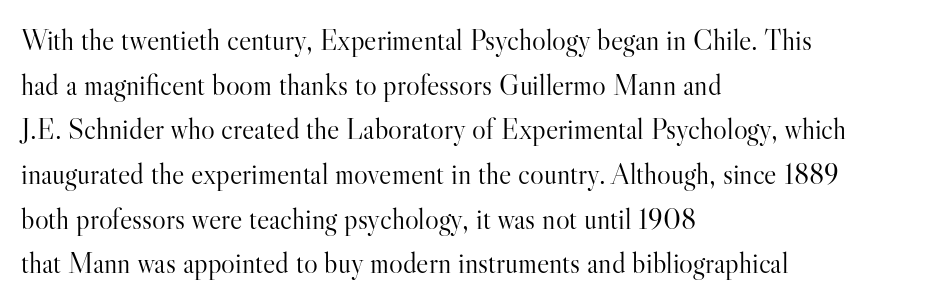
The image shows 29 px light serif type, upright; set left-aligned, normal line spacing (1.54x), normal letter spacing, not underlined; high stroke contrast and a small x-height.
